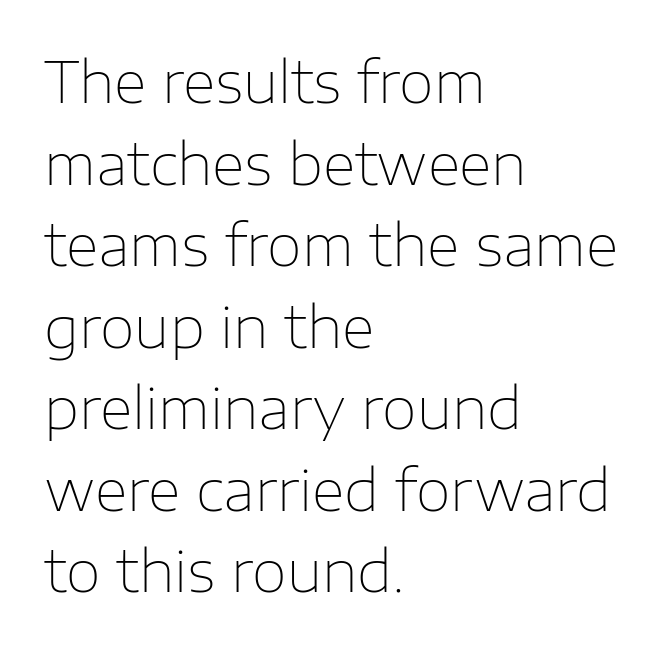
Q: Is the text bold? A: No.
Q: Is the text italic (slanted)? A: No, it is upright.
Q: Is the typeface a serif or a sans-serif typeface? A: Sans-serif.
Q: Is the text underlined? A: No.
Q: How is the paragraph aligned? A: Left-aligned.
Q: Is the spacing between letters normal or unusually wide? A: Normal.
Q: Is the spacing between lines tight, normal or loose? A: Normal.
Q: Width (condensed, normal, or wide)? A: Normal.
Q: Stroke contrast? A: Low.
Q: x-height? A: Medium.
Q: Monospaced? A: No.
